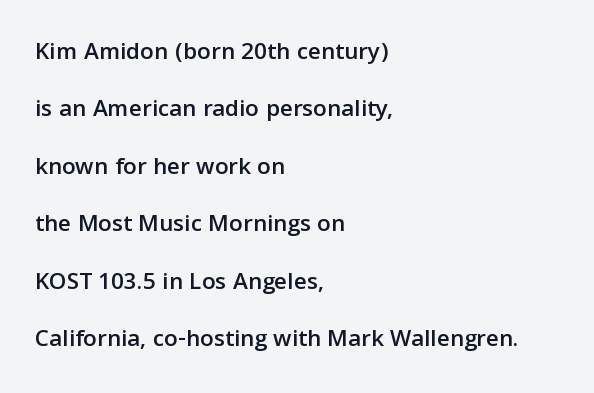
{"italic": "no", "underline": "no", "align": "left", "line_spacing": "loose", "line_spacing_ratio": 2.3, "letter_spacing": "normal", "letter_spacing_em": 0.0, "glyph_px": 25}
